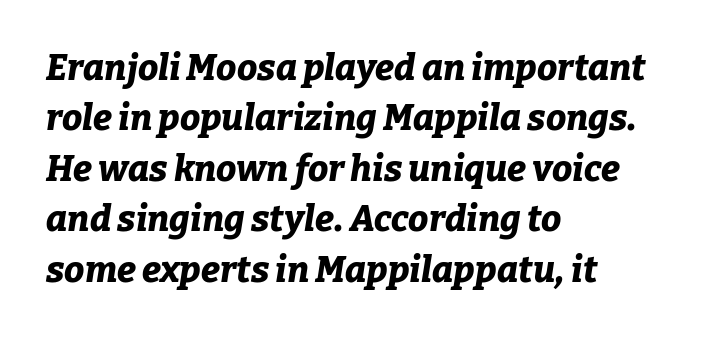
Plain, unruled lines of type. Typeset ragged right — the left edge is the straight one. The face used here is proportionally spaced, like ordinary book or web type. Does the leading feel generous? No, just average.
